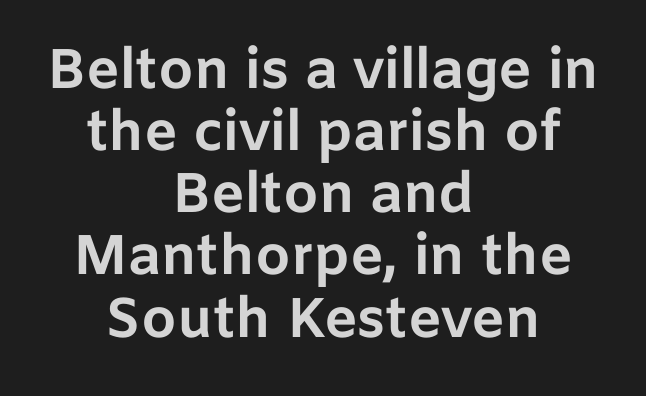
{"serif": "no", "italic": "no", "bold": "yes", "weight": "bold", "width": "normal", "stroke_contrast": "low", "x_height": "medium", "monospaced": "no", "underline": "no", "align": "center", "line_spacing": "tight", "line_spacing_ratio": 1.11, "letter_spacing": "normal", "letter_spacing_em": 0.0, "glyph_px": 56}
